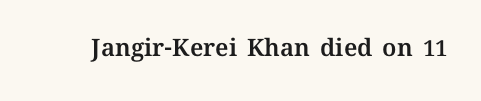
The image shows 24 px text type, upright; set normal letter spacing, not underlined.
